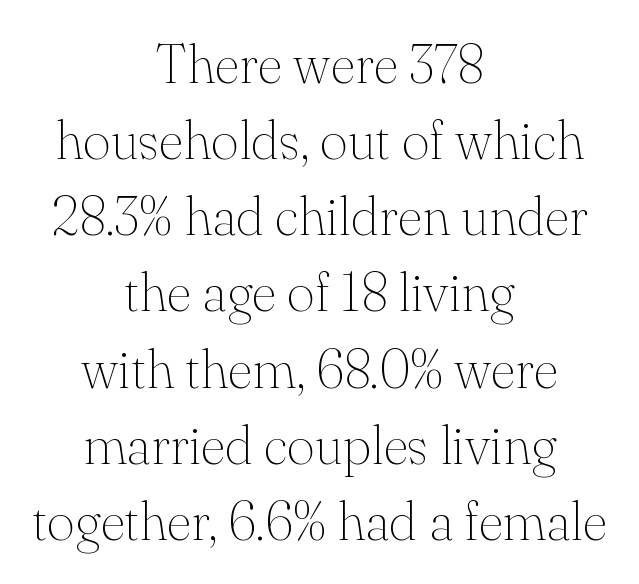
{"serif": "yes", "italic": "no", "bold": "no", "weight": "thin", "width": "normal", "stroke_contrast": "medium", "x_height": "small", "monospaced": "no", "underline": "no", "align": "center", "line_spacing": "normal", "line_spacing_ratio": 1.41, "letter_spacing": "normal", "letter_spacing_em": 0.0, "glyph_px": 54}
